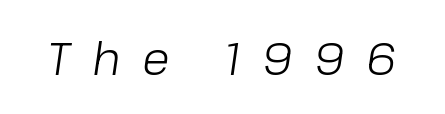
Q: Is the text bold? A: No.
Q: Is the text italic (slanted)? A: Yes, it leans right by about 8 degrees.
Q: Is the text underlined? A: No.
Q: Is the spacing between letters normal or unusually wide? A: Unusually wide.
Q: Width (condensed, normal, or wide)? A: Normal.
Q: Stroke contrast? A: Low.
Q: x-height? A: Medium.
Q: Monospaced? A: No.
